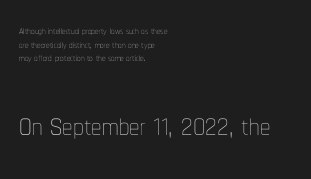
Has an underline been added? It has not. Tall strokes in this sample are plumb rather than angled. Whoever set this made the second block the dominant, larger element. The face used here is proportionally spaced, like ordinary book or web type. No extra ink here — the face is not bold. Here the glyphs are tracked normally, forming tight word shapes.
